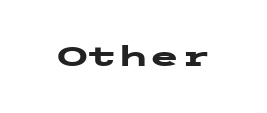
Q: Is the text bold? A: Yes.
Q: Is the text italic (slanted)? A: No, it is upright.
Q: Is the typeface a serif or a sans-serif typeface? A: Sans-serif.
Q: Is the text underlined? A: No.
Q: Is the spacing between letters normal or unusually wide? A: Normal.
Q: Width (condensed, normal, or wide)? A: Wide.
Q: Stroke contrast? A: Low.
Q: x-height? A: Medium.
